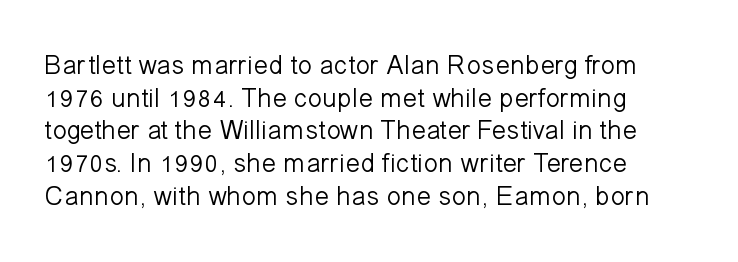
Q: Is the text bold? A: No.
Q: Is the text italic (slanted)? A: No, it is upright.
Q: Is the text underlined? A: No.
Q: How is the paragraph aligned? A: Left-aligned.
Q: Is the spacing between letters normal or unusually wide? A: Normal.
